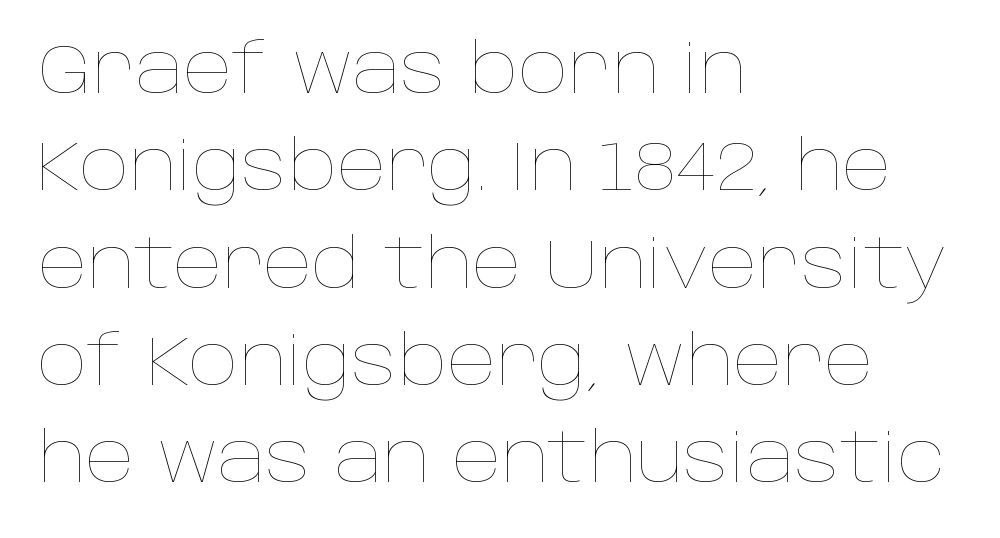
{"italic": "no", "bold": "no", "weight": "thin", "width": "normal", "stroke_contrast": "low", "x_height": "large", "monospaced": "no", "underline": "no", "align": "left", "line_spacing": "normal", "line_spacing_ratio": 1.41, "letter_spacing": "normal", "letter_spacing_em": 0.0, "glyph_px": 69}
